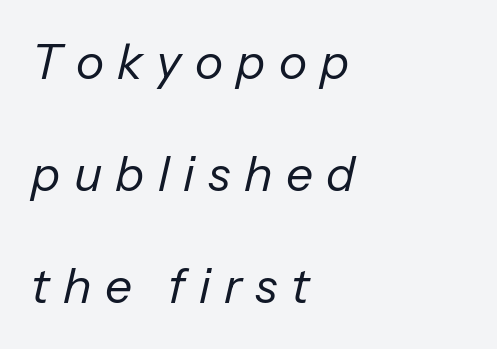
Q: Is the text bold? A: No.
Q: Is the text italic (slanted)? A: Yes, it leans right by about 13 degrees.
Q: Is the text underlined? A: No.
Q: How is the paragraph aligned? A: Left-aligned.
Q: Is the spacing between letters normal or unusually wide? A: Unusually wide.
Q: Is the spacing between lines tight, normal or loose? A: Loose.
Q: Width (condensed, normal, or wide)? A: Normal.
Q: Stroke contrast? A: Low.
Q: x-height? A: Medium.
Q: Monospaced? A: No.
